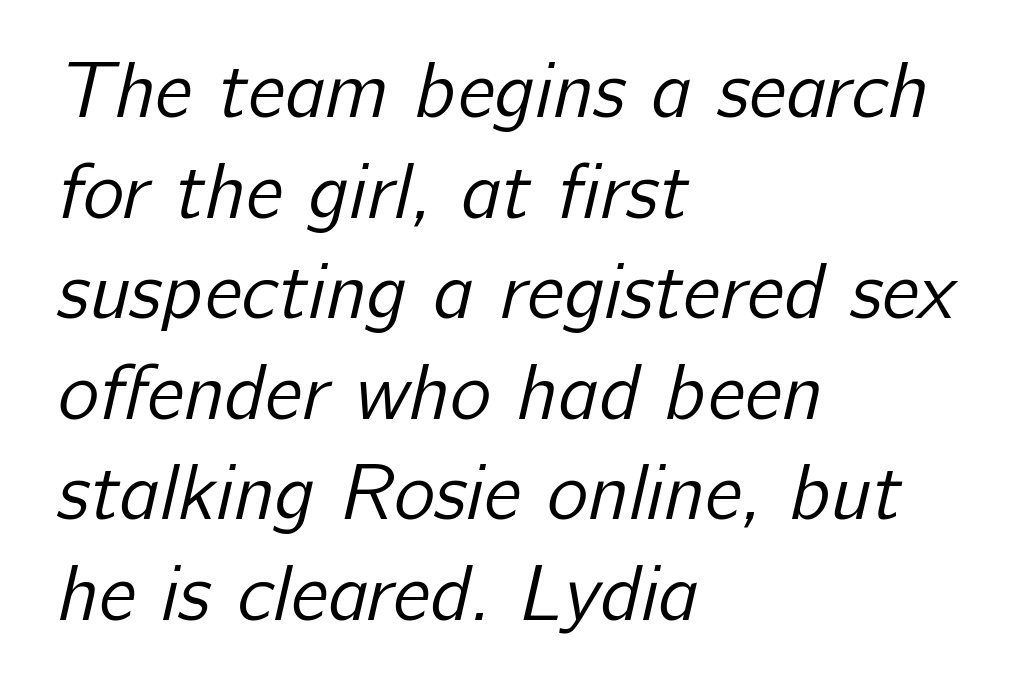
Is this a heavy cut? Hardly; it is regular or lighter. Characters follow at the spacing the type designer built in. The compositor pushed each line to the left boundary. Proportional: the letters do not fall into vertical columns. The rendering shows plain stroke endings on the letterforms — a sans-serif design.
